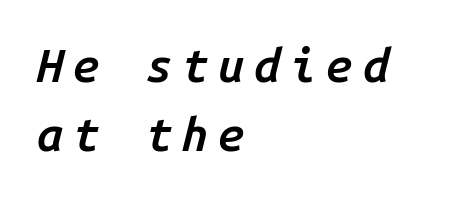
Descenders are the only things crossing below the line. Does the copy run flush right? No — it runs flush left. Looks like terminal output: every glyph gets an equal slot. Display-style spreading of the glyphs; the letterfit is very open. Vertically, the passage feels balanced, rows spaced as you'd expect.
